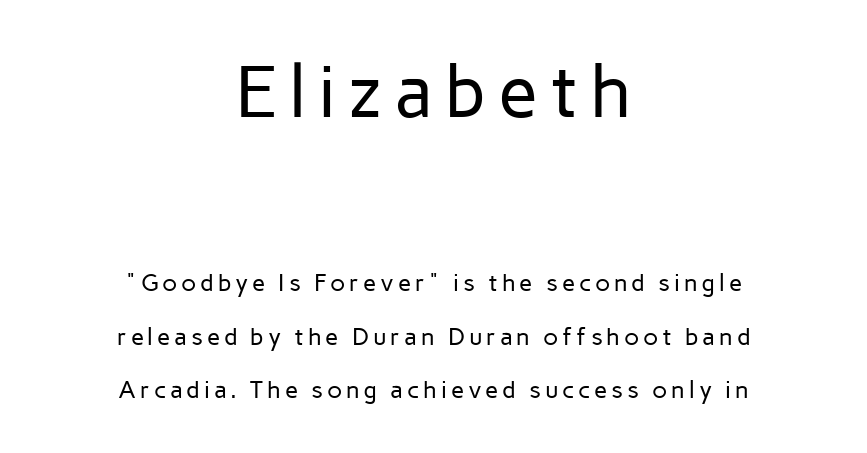
{"serif": "no", "italic": "no", "bold": "no", "weight": "regular", "width": "normal", "stroke_contrast": "low", "x_height": "medium", "monospaced": "no", "underline": "no", "align": "center", "line_spacing": "loose", "line_spacing_ratio": 2.23, "larger_block": "first", "size_ratio": 3.04, "glyph_px": 73}
